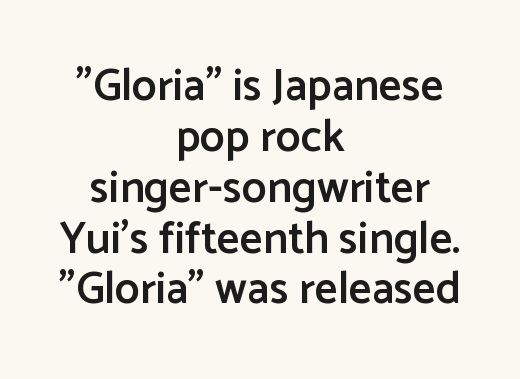
{"serif": "no", "italic": "no", "bold": "semi", "weight": "semibold", "width": "normal", "stroke_contrast": "low", "x_height": "medium", "monospaced": "no", "underline": "no", "align": "center", "line_spacing": "tight", "line_spacing_ratio": 1.13, "letter_spacing": "normal", "letter_spacing_em": 0.0, "glyph_px": 45}
